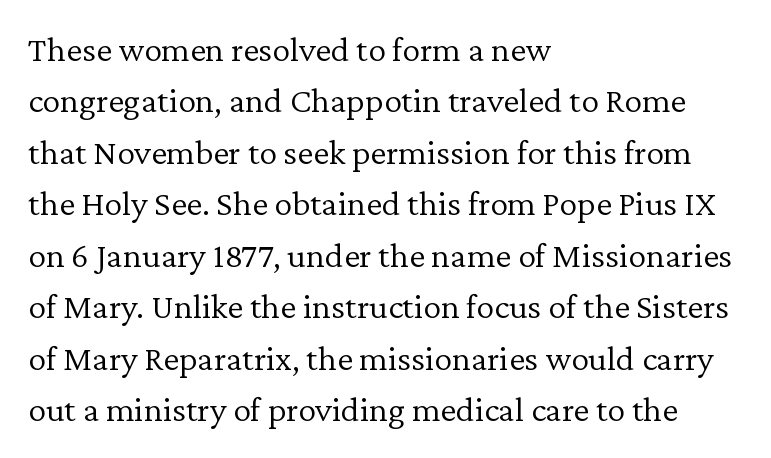
The font family rendered here belongs to the serif group. You could not count columns in this text — the font is proportionally spaced. Compared with typical paragraphs, the rows here are spaced about the same. It's the straight-up-and-down kind of type. Students, note that the glyphs here touch the page at normal intervals.
